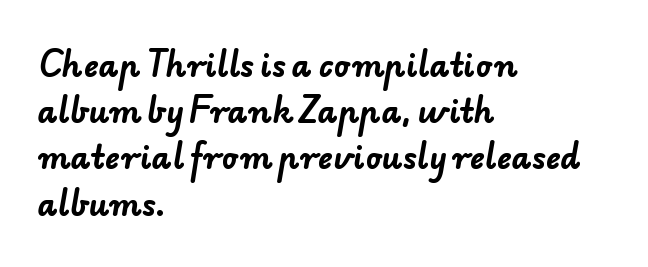
Q: Is the text bold? A: Yes.
Q: Is the typeface a serif or a sans-serif typeface? A: Sans-serif.
Q: Is the text underlined? A: No.
Q: How is the paragraph aligned? A: Left-aligned.
Q: Is the spacing between letters normal or unusually wide? A: Normal.
Q: Is the spacing between lines tight, normal or loose? A: Normal.
Q: Width (condensed, normal, or wide)? A: Normal.
Q: Stroke contrast? A: Low.
Q: x-height? A: Small.
Q: Monospaced? A: No.
